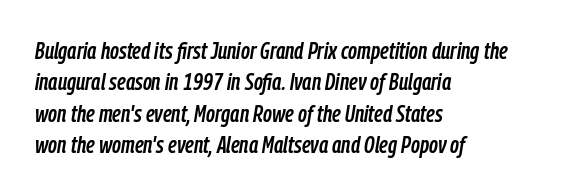
Spacing between characters is what you'd get straight out of the box. The passage is arranged the way most books set body copy — flush left. Quick note: italic. Evenly set lines give the paragraph a standard silhouette. Beneath every word, the page is bare.
